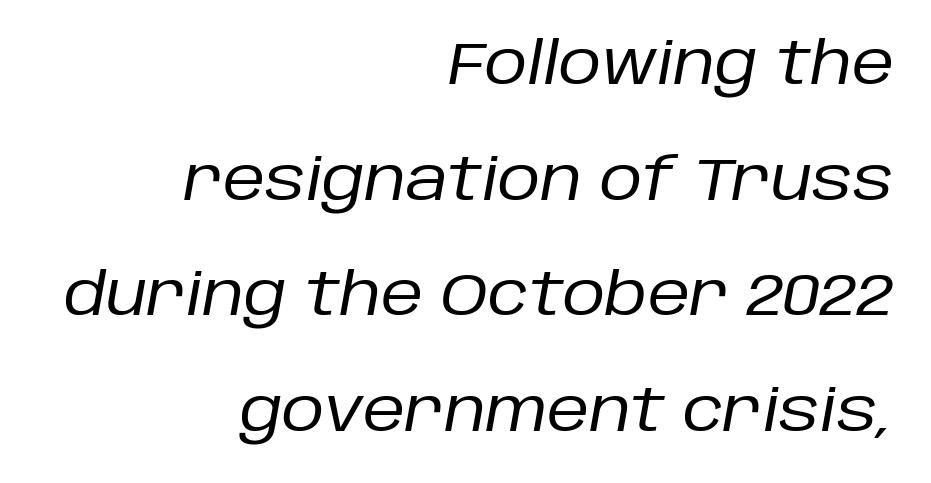
{"italic": "yes", "lean": "right", "slant_degrees": 10, "bold": "no", "weight": "regular", "width": "normal", "stroke_contrast": "low", "x_height": "large", "monospaced": "no", "underline": "no", "align": "right", "line_spacing": "loose", "line_spacing_ratio": 1.96, "letter_spacing": "normal", "letter_spacing_em": 0.0, "glyph_px": 59}
